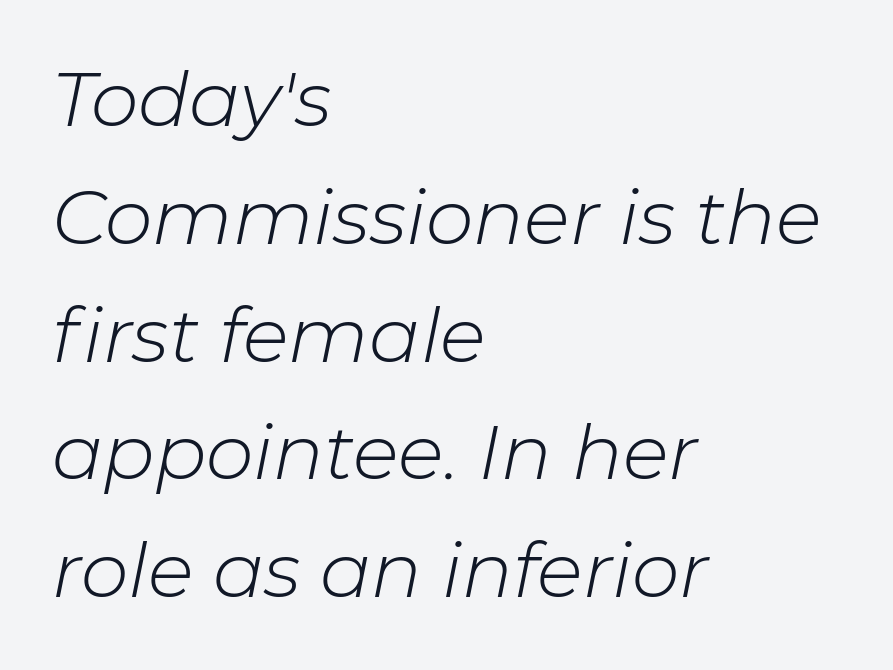
Here the designer chose a conventional face with non-uniform glyph widths. Stems here are at most as thick as an everyday book face. These lines stack with their left ends in a neat column. Letters rest on an invisible, unmarked baseline. The rendering uses a moderate line-height, typical for paragraphs. The rendering applies a slant to the glyphs.
